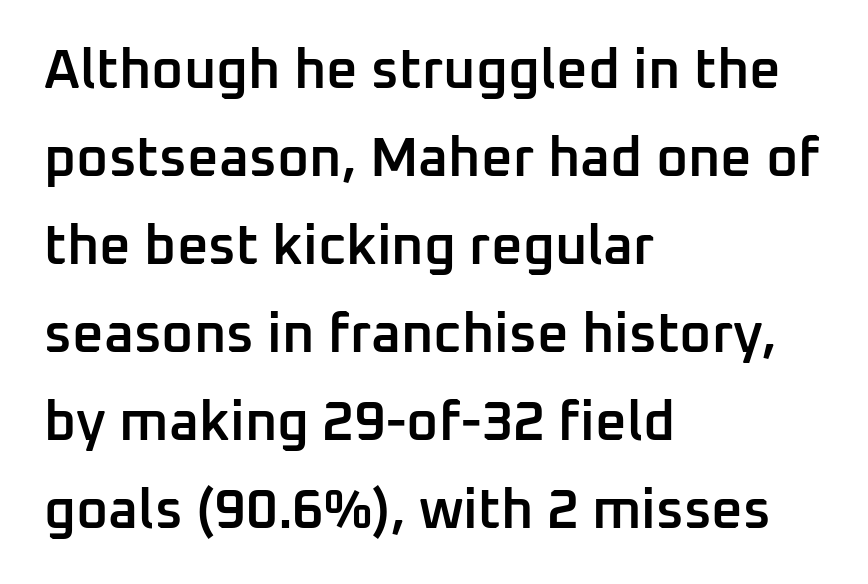
{"serif": "no", "italic": "no", "bold": "semi", "weight": "semibold", "width": "normal", "stroke_contrast": "low", "x_height": "medium", "monospaced": "no", "underline": "no", "align": "left", "line_spacing": "normal", "line_spacing_ratio": 1.6, "letter_spacing": "normal", "letter_spacing_em": 0.0, "glyph_px": 55}
